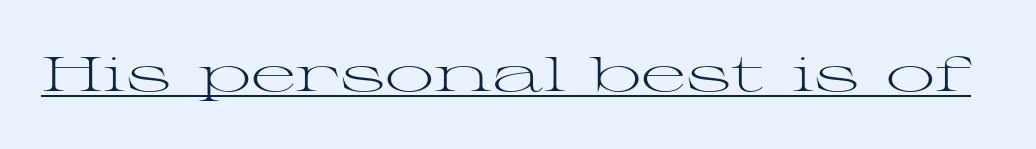
Q: Is the text bold? A: No.
Q: Is the text italic (slanted)? A: No, it is upright.
Q: Is the typeface a serif or a sans-serif typeface? A: Serif.
Q: Is the text underlined? A: Yes.
Q: Is the spacing between letters normal or unusually wide? A: Normal.
Q: Width (condensed, normal, or wide)? A: Wide.
Q: Stroke contrast? A: Medium.
Q: x-height? A: Medium.
Q: Monospaced? A: No.
